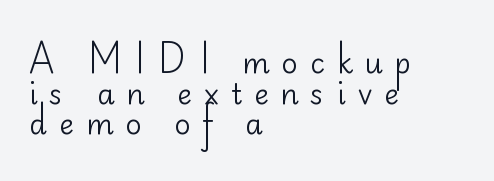
Q: Is the text bold? A: No.
Q: Is the text italic (slanted)? A: No, it is upright.
Q: Is the typeface a serif or a sans-serif typeface? A: Sans-serif.
Q: Is the text underlined? A: No.
Q: How is the paragraph aligned? A: Left-aligned.
Q: Is the spacing between letters normal or unusually wide? A: Unusually wide.
Q: Is the spacing between lines tight, normal or loose? A: Tight.
Q: Width (condensed, normal, or wide)? A: Normal.
Q: Stroke contrast? A: Low.
Q: x-height? A: Small.
Q: Monospaced? A: No.
